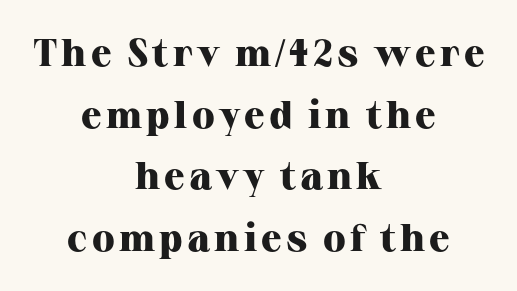
Ascenders rise straight up at ninety degrees. The designer left line spacing at the default. On the weight axis this lands at bold, roughly 700. The setting favours the middle, as headings and verse often do. Here the designer chose a conventional face with non-uniform glyph widths.
